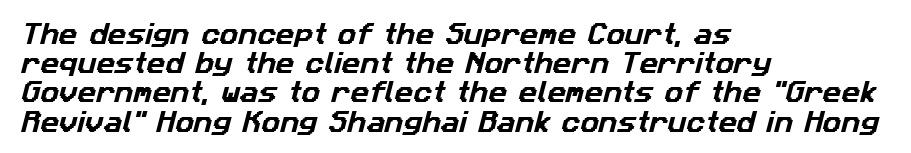
The image shows 23 px text type; set left-aligned, normal line spacing (1.27x), normal letter spacing, not underlined.
